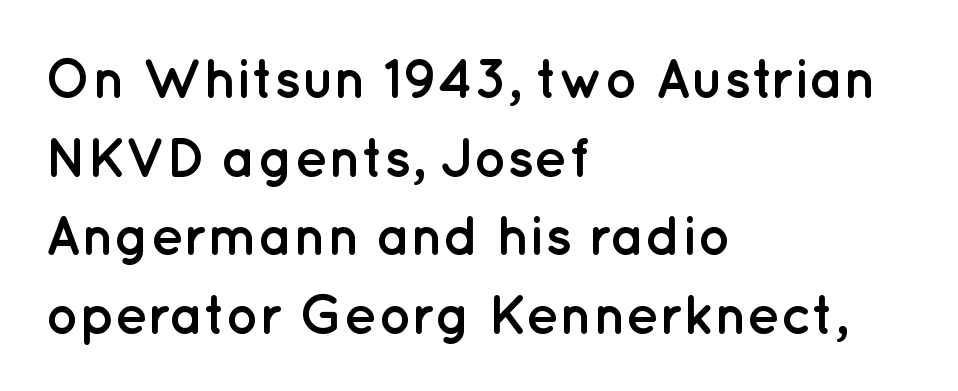
The image shows 55 px semibold sans-serif type, upright; set left-aligned, normal line spacing (1.43x), normal letter spacing, not underlined; low stroke contrast and a medium x-height.
